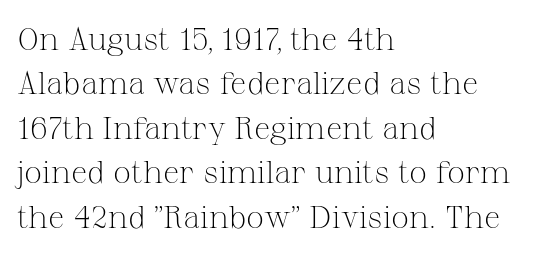
{"serif": "yes", "italic": "no", "bold": "no", "weight": "light", "width": "normal", "stroke_contrast": "medium", "x_height": "medium", "monospaced": "no", "underline": "no", "align": "left", "line_spacing": "normal", "line_spacing_ratio": 1.39, "letter_spacing": "normal", "letter_spacing_em": 0.0, "glyph_px": 32}
